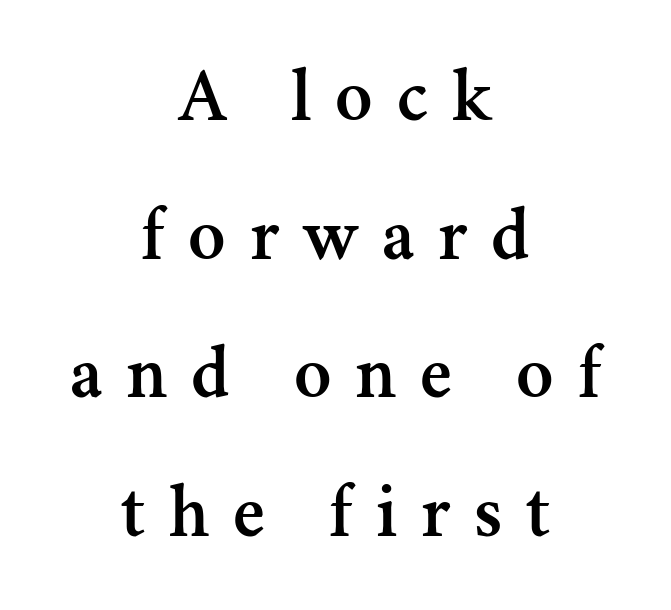
The image shows 77 px serif type, upright; set centered, line spacing 1.8x, unusually wide letter spacing (+0.31 em), not underlined; medium stroke contrast and a small x-height.
